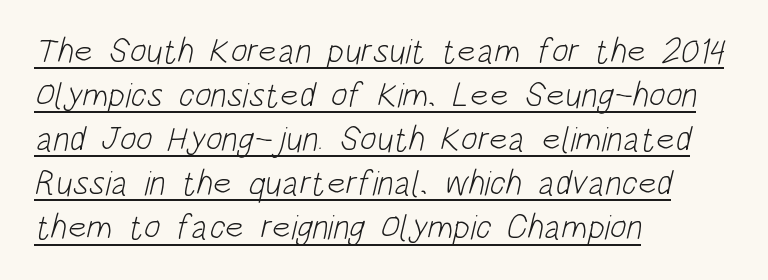
Q: Is the text bold? A: No.
Q: Is the typeface a serif or a sans-serif typeface? A: Sans-serif.
Q: Is the text underlined? A: Yes.
Q: How is the paragraph aligned? A: Left-aligned.
Q: Is the spacing between letters normal or unusually wide? A: Normal.
Q: Is the spacing between lines tight, normal or loose? A: Normal.
Q: Width (condensed, normal, or wide)? A: Condensed.
Q: Stroke contrast? A: Low.
Q: x-height? A: Large.
Q: Monospaced? A: No.
